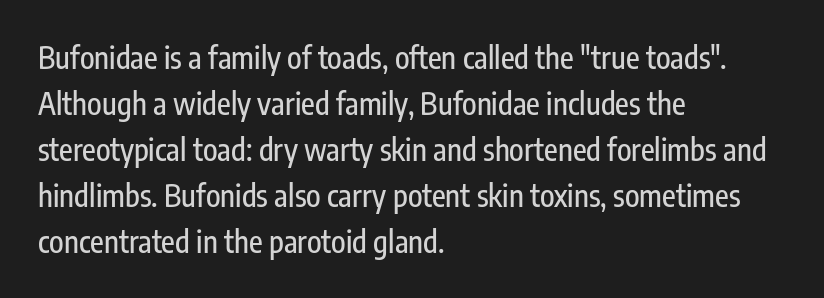
The image shows 30 px condensed sans-serif type, upright; set left-aligned, normal line spacing (1.53x), normal letter spacing, not underlined; low stroke contrast and a medium x-height.
